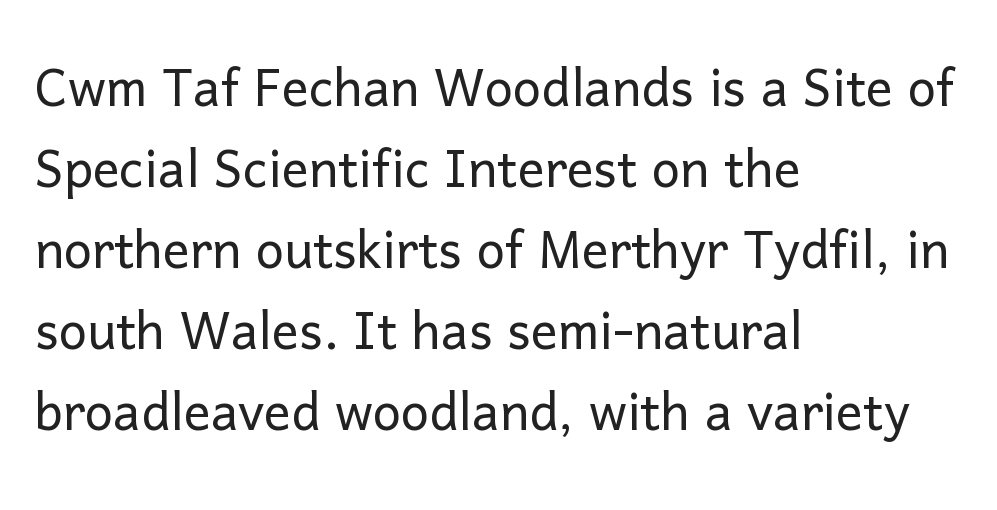
{"serif": "no", "italic": "no", "bold": "no", "weight": "light", "width": "normal", "stroke_contrast": "low", "x_height": "medium", "monospaced": "no", "underline": "no", "align": "left", "line_spacing_ratio": 1.21, "letter_spacing": "normal", "letter_spacing_em": 0.0, "glyph_px": 67}
